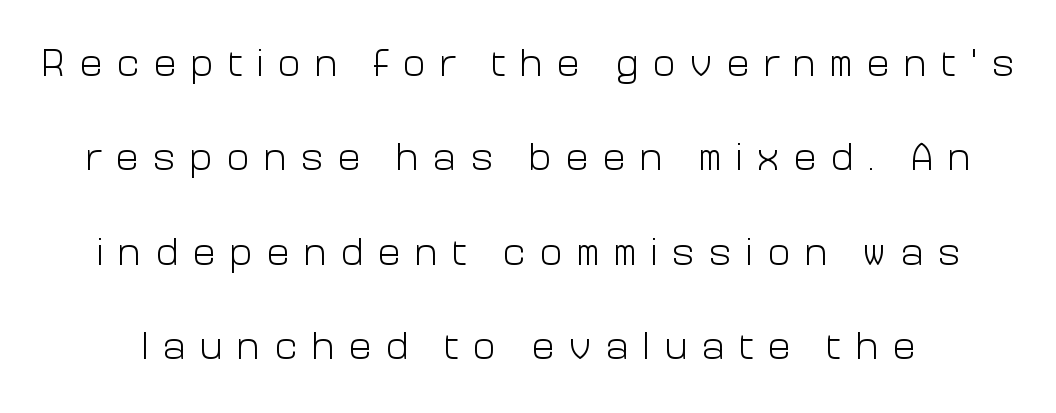
Q: Is the text bold? A: No.
Q: Is the text italic (slanted)? A: No, it is upright.
Q: Is the typeface a serif or a sans-serif typeface? A: Sans-serif.
Q: Is the text underlined? A: No.
Q: Is the spacing between letters normal or unusually wide? A: Unusually wide.
Q: Is the spacing between lines tight, normal or loose? A: Loose.
Q: Width (condensed, normal, or wide)? A: Normal.
Q: Stroke contrast? A: Low.
Q: x-height? A: Medium.
Q: Monospaced? A: No.
